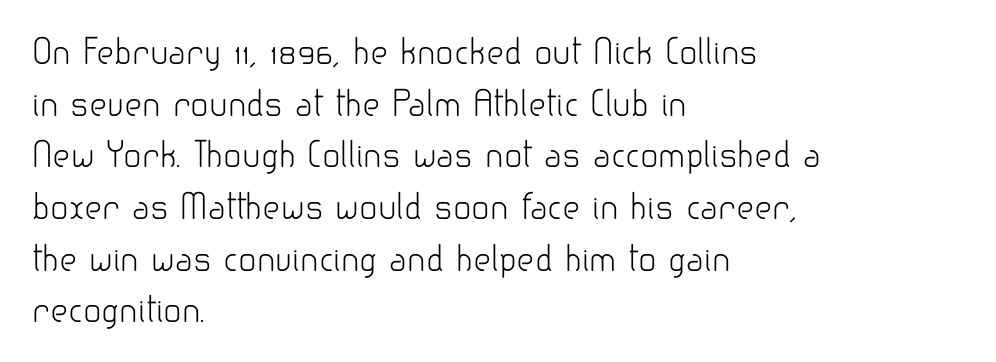
Evenly set lines give the paragraph a standard silhouette. The ragged edge is on the right, which tells us the setting is flush left. Inter-character spacing is left at the font's built-in metrics. Think of a printed novel: that variable character pitch is what you see here.
